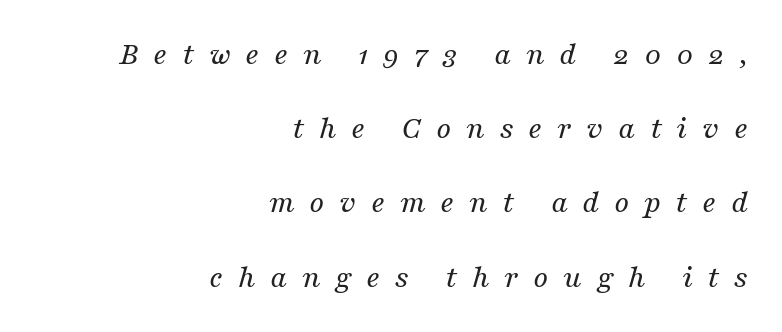
Ink coverage per letter is moderate at most. Rendered with sloped, italic letterforms. Small tapered or slab feet sit at the stroke ends, so this counts as serif. The space directly below the letters is spotless. In terms of letterspacing, this is a distinctly airy, spread setting.
